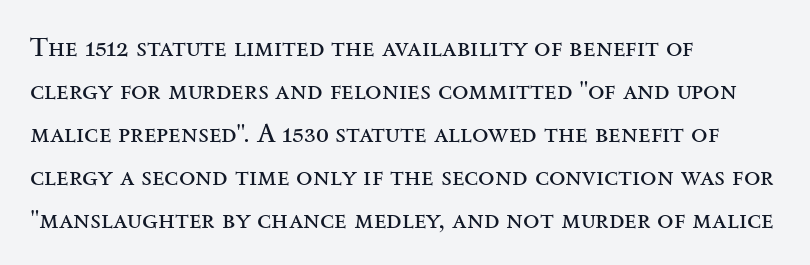
Q: Is the text bold? A: No.
Q: Is the text italic (slanted)? A: No, it is upright.
Q: Is the text underlined? A: No.
Q: How is the paragraph aligned? A: Left-aligned.
Q: Is the spacing between letters normal or unusually wide? A: Normal.
Q: Is the spacing between lines tight, normal or loose? A: Normal.
